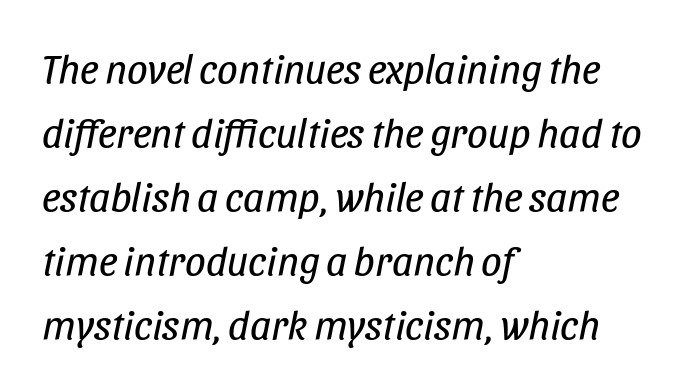
You could call the tracking neutral — neither tight nor loose. The font sits on the lighter half of the weight spectrum, regular included. These lines are rendered in a variable-pitch font. Teacher's note: observe the even left margin — that is flush-left alignment. The axis of the letterforms is tilted away from vertical.
